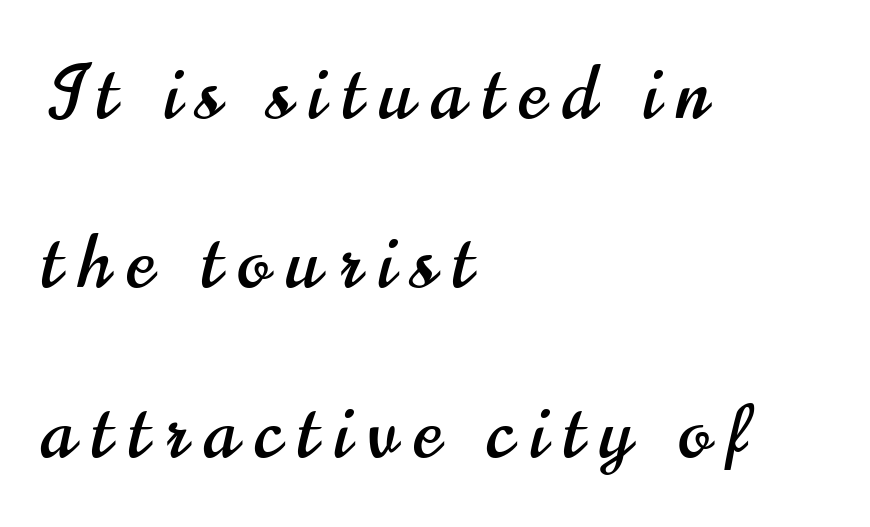
{"serif": "no", "width": "condensed", "stroke_contrast": "high", "x_height": "small", "monospaced": "no", "underline": "no", "align": "left", "line_spacing": "loose", "line_spacing_ratio": 2.26, "letter_spacing": "wide", "letter_spacing_em": 0.22, "glyph_px": 75}
